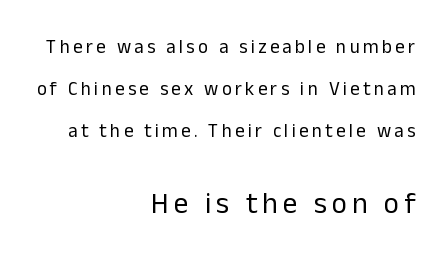
Q: Is the text bold? A: No.
Q: Is the text italic (slanted)? A: No, it is upright.
Q: Is the typeface a serif or a sans-serif typeface? A: Sans-serif.
Q: Is the text underlined? A: No.
Q: How is the paragraph aligned? A: Right-aligned.
Q: Is the spacing between lines tight, normal or loose? A: Loose.
Q: Which block of text is set in a larger size, the first (top) or the second (bottom)? A: The second (bottom) one.
Q: Width (condensed, normal, or wide)? A: Normal.
Q: Stroke contrast? A: Low.
Q: x-height? A: Medium.
Q: Monospaced? A: No.
